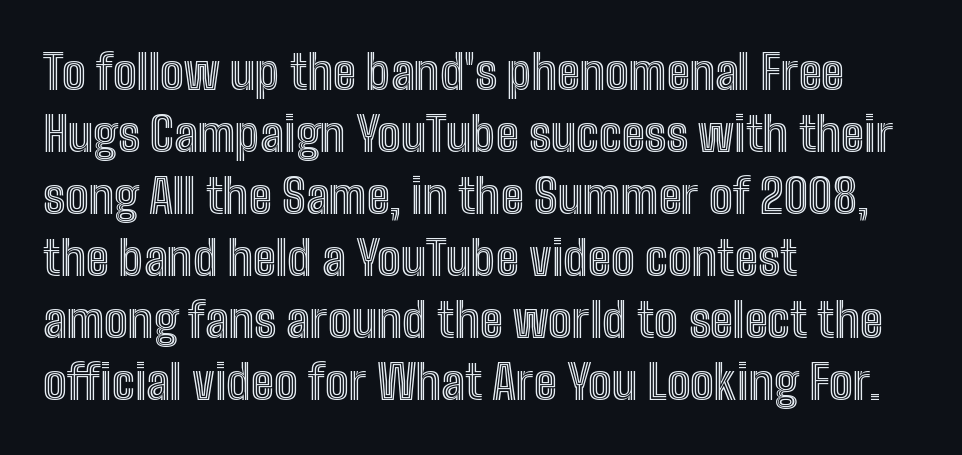
The image shows 47 px condensed type, upright; set left-aligned, normal line spacing (1.32x), normal letter spacing, not underlined; a medium x-height.
